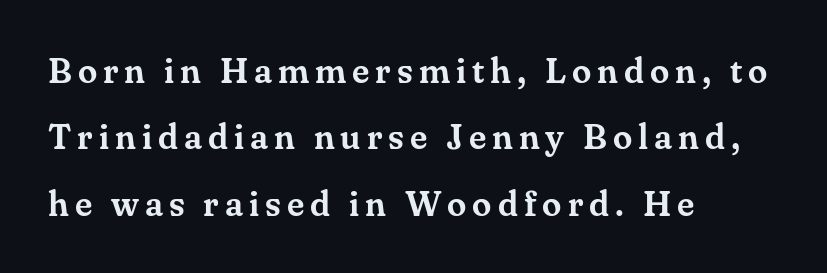
The image shows 35 px serif type, upright; set left-aligned, loose line spacing (1.9x), not underlined; medium stroke contrast and a small x-height.
